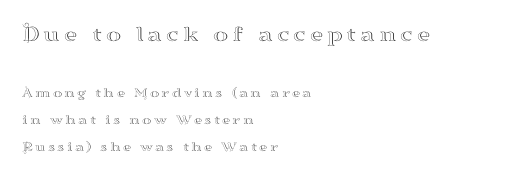
These lines stack with their left ends in a neat column. Character size in the leading block exceeds that of the trailing block. The specimen omits any rule beneath the text block's lines. Baseline-to-baseline distance is far greater than the letter height. This is roman type, the default non-slanted kind.
